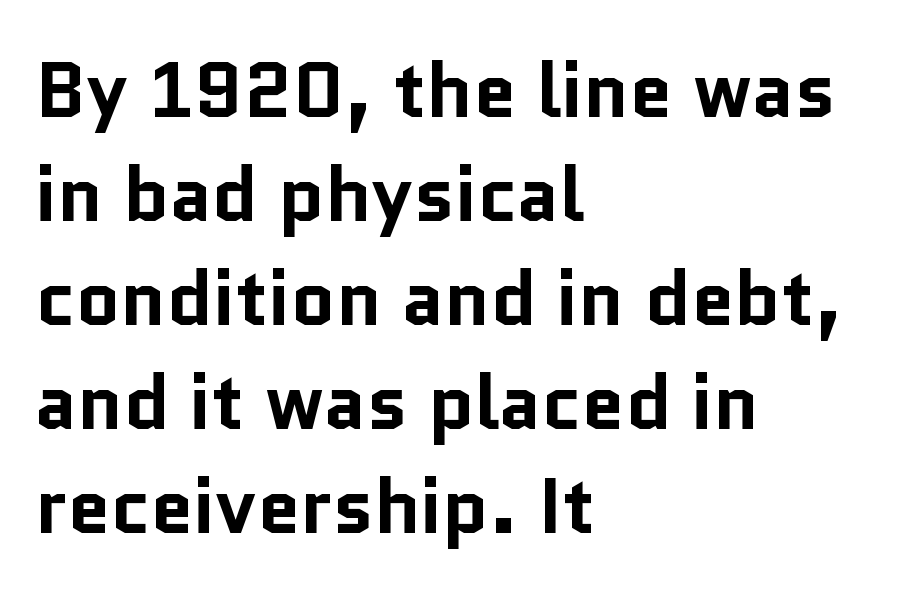
Q: Is the text bold? A: Yes.
Q: Is the text italic (slanted)? A: No, it is upright.
Q: Is the typeface a serif or a sans-serif typeface? A: Sans-serif.
Q: Is the text underlined? A: No.
Q: How is the paragraph aligned? A: Left-aligned.
Q: Is the spacing between letters normal or unusually wide? A: Normal.
Q: Is the spacing between lines tight, normal or loose? A: Normal.
Q: Width (condensed, normal, or wide)? A: Normal.
Q: Stroke contrast? A: Low.
Q: x-height? A: Medium.
Q: Monospaced? A: No.
